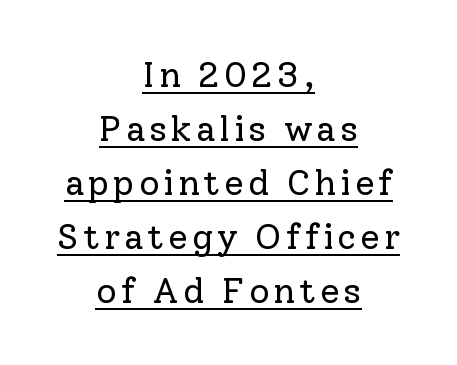
The image shows 35 px regular-weight serif type, upright; set centered, normal line spacing (1.54x), underlined; low stroke contrast and a medium x-height.
